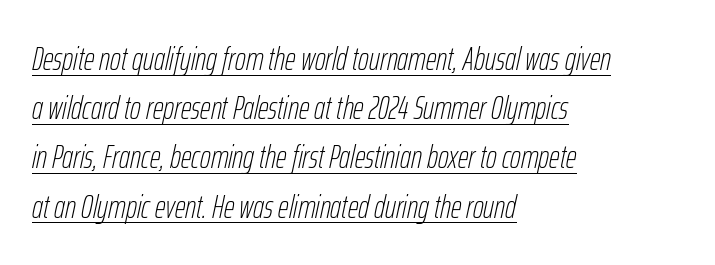
Q: Is the text bold? A: No.
Q: Is the text italic (slanted)? A: Yes, it leans right by about 12 degrees.
Q: Is the text underlined? A: Yes.
Q: How is the paragraph aligned? A: Left-aligned.
Q: Is the spacing between letters normal or unusually wide? A: Normal.
Q: Is the spacing between lines tight, normal or loose? A: Normal.
Q: Width (condensed, normal, or wide)? A: Condensed.
Q: Stroke contrast? A: Low.
Q: x-height? A: Medium.
Q: Monospaced? A: No.
